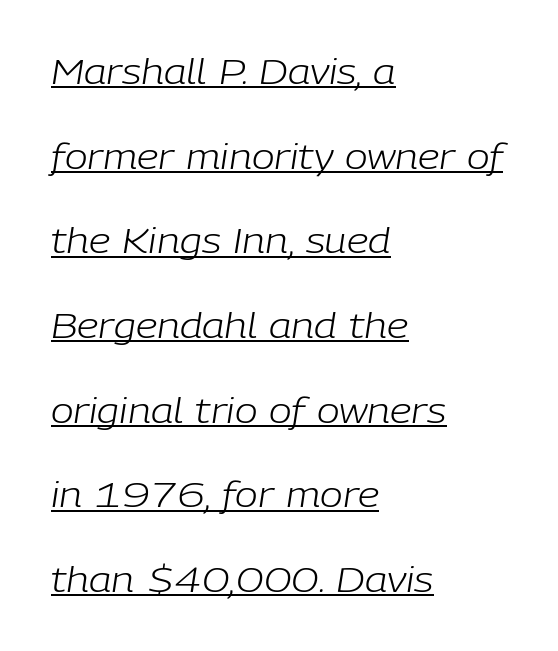
{"italic": "yes", "lean": "right", "slant_degrees": 9, "bold": "no", "weight": "light", "width": "normal", "stroke_contrast": "low", "x_height": "medium", "monospaced": "no", "underline": "yes", "align": "left", "line_spacing": "loose", "line_spacing_ratio": 2.49, "letter_spacing": "normal", "letter_spacing_em": 0.0, "glyph_px": 34}
